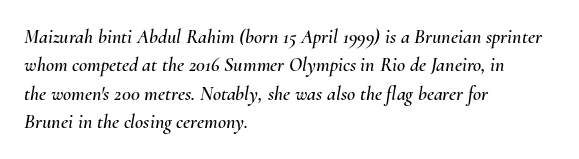
Q: Is the text italic (slanted)? A: Yes, it leans right by about 10 degrees.
Q: Is the text underlined? A: No.
Q: How is the paragraph aligned? A: Left-aligned.
Q: Is the spacing between letters normal or unusually wide? A: Normal.
Q: Is the spacing between lines tight, normal or loose? A: Normal.
